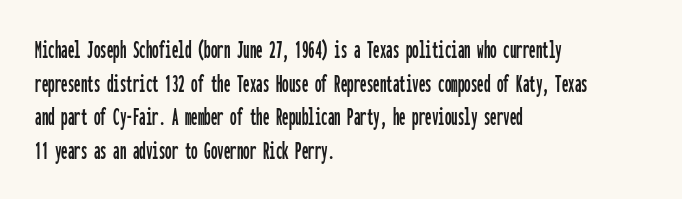
Q: Is the text italic (slanted)? A: No, it is upright.
Q: Is the text underlined? A: No.
Q: How is the paragraph aligned? A: Left-aligned.
Q: Is the spacing between letters normal or unusually wide? A: Normal.
Q: Is the spacing between lines tight, normal or loose? A: Normal.
